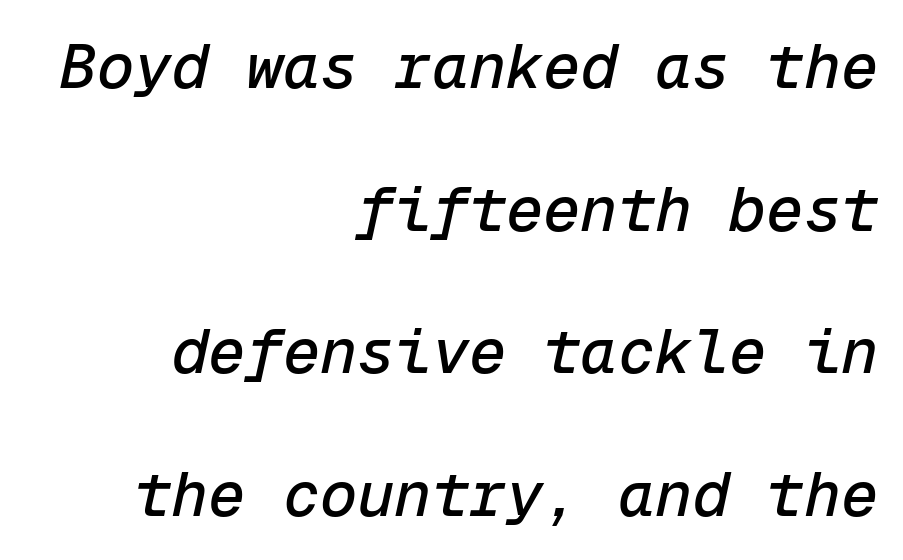
The rendering uses typewriter-style spacing with identical character cells. In terms of posture, this sample is oblique. Leading: increased. Short note: letters normally spaced.
